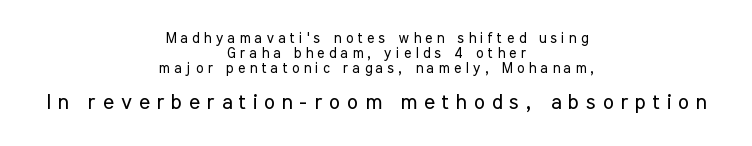
Q: Is the text bold? A: No.
Q: Is the text italic (slanted)? A: No, it is upright.
Q: Is the text underlined? A: No.
Q: How is the paragraph aligned? A: Centered.
Q: Is the spacing between letters normal or unusually wide? A: Unusually wide.
Q: Is the spacing between lines tight, normal or loose? A: Tight.
Q: Which block of text is set in a larger size, the first (top) or the second (bottom)? A: The second (bottom) one.
